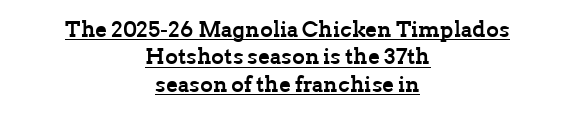
{"italic": "no", "bold": "yes", "underline": "yes", "align": "center", "line_spacing": "normal", "line_spacing_ratio": 1.25, "letter_spacing": "normal", "letter_spacing_em": 0.0, "glyph_px": 22}
